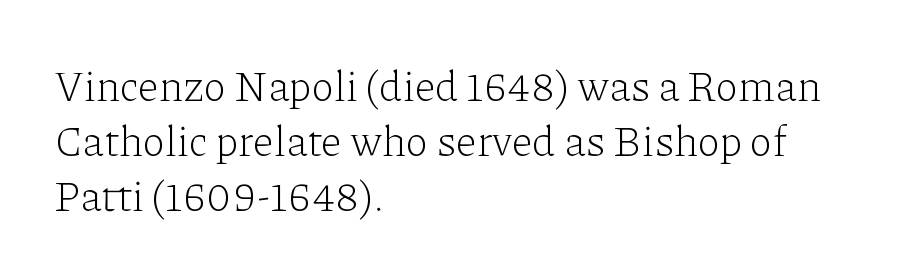
{"serif": "yes", "italic": "no", "bold": "no", "weight": "light", "width": "normal", "stroke_contrast": "low", "x_height": "medium", "monospaced": "no", "underline": "no", "align": "left", "line_spacing": "normal", "line_spacing_ratio": 1.31, "letter_spacing": "normal", "letter_spacing_em": 0.0, "glyph_px": 42}
